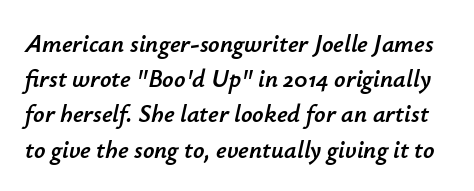
{"italic": "yes", "lean": "right", "slant_degrees": 12, "underline": "no", "line_spacing": "normal", "line_spacing_ratio": 1.41, "letter_spacing": "normal", "letter_spacing_em": 0.0, "glyph_px": 25}
